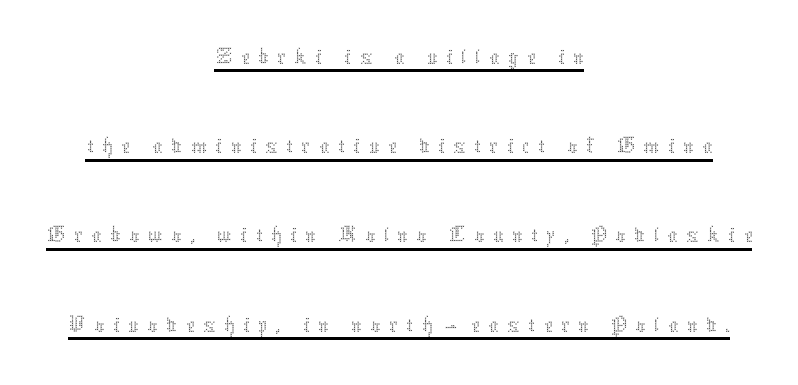
Q: Is the text bold? A: No.
Q: Is the text italic (slanted)? A: No, it is upright.
Q: Is the text underlined? A: Yes.
Q: How is the paragraph aligned? A: Centered.
Q: Width (condensed, normal, or wide)? A: Normal.
Q: Stroke contrast? A: Medium.
Q: x-height? A: Medium.
Q: Monospaced? A: No.
